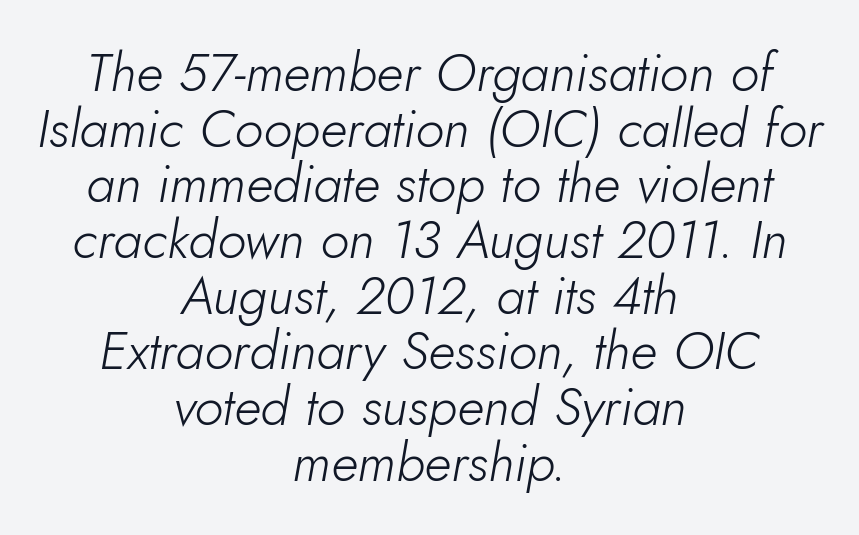
Q: Is the text bold? A: No.
Q: Is the text italic (slanted)? A: Yes, it leans right by about 5 degrees.
Q: Is the text underlined? A: No.
Q: How is the paragraph aligned? A: Centered.
Q: Is the spacing between letters normal or unusually wide? A: Normal.
Q: Is the spacing between lines tight, normal or loose? A: Tight.
Q: Width (condensed, normal, or wide)? A: Normal.
Q: Stroke contrast? A: Low.
Q: x-height? A: Small.
Q: Monospaced? A: No.
